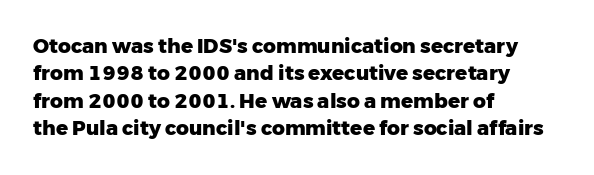
Q: Is the text bold? A: Yes.
Q: Is the text italic (slanted)? A: No, it is upright.
Q: Is the text underlined? A: No.
Q: How is the paragraph aligned? A: Left-aligned.
Q: Is the spacing between letters normal or unusually wide? A: Normal.
Q: Is the spacing between lines tight, normal or loose? A: Normal.
